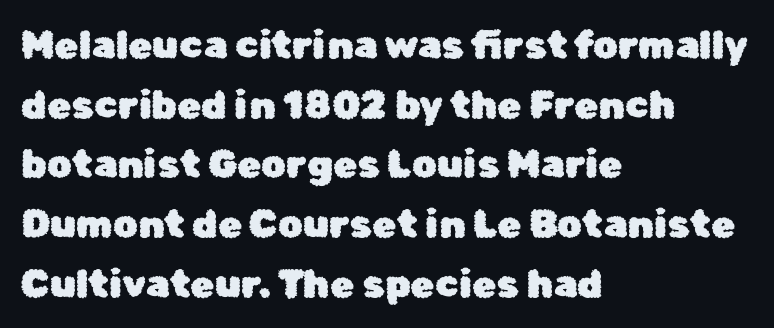
{"serif": "no", "italic": "no", "width": "normal", "stroke_contrast": "low", "x_height": "medium", "monospaced": "no", "underline": "no", "align": "left", "line_spacing": "normal", "line_spacing_ratio": 1.53, "letter_spacing": "normal", "letter_spacing_em": 0.0, "glyph_px": 39}
